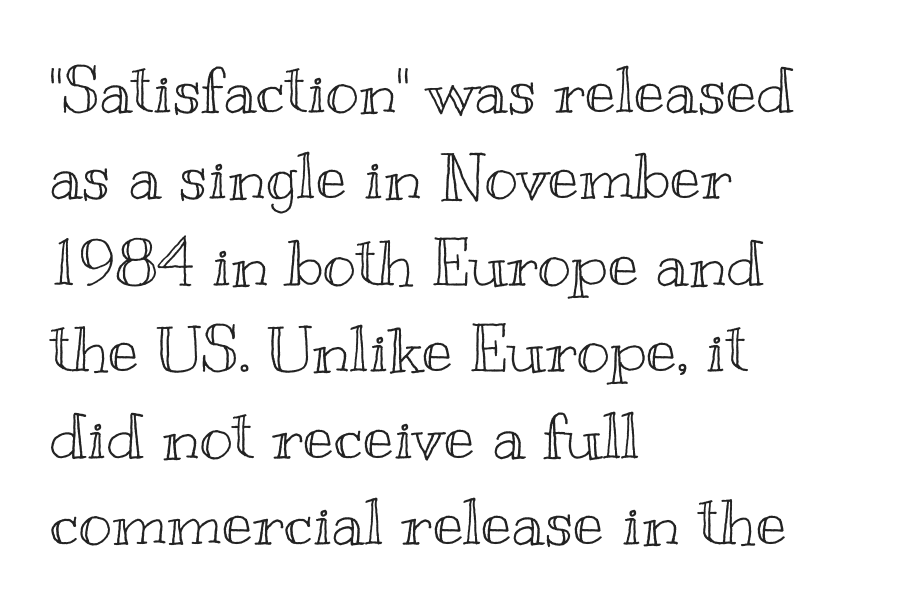
The space beneath each line is pristine and unruled. Layout note: lines flush left. The tracking reads as untouched default to a designer's eye. Regular leading.
